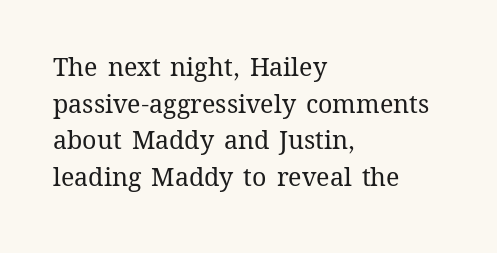
The image shows 25 px text type, upright; set left-aligned, normal line spacing (1.47x), normal letter spacing, not underlined.
